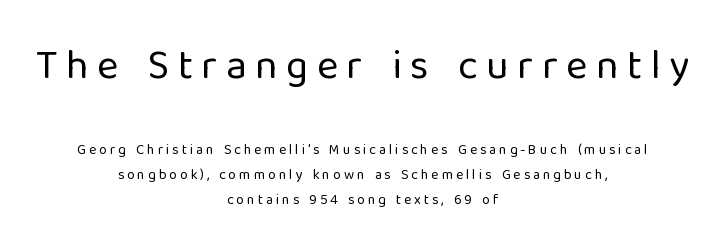
Q: Is the text bold? A: No.
Q: Is the text italic (slanted)? A: No, it is upright.
Q: Is the typeface a serif or a sans-serif typeface? A: Sans-serif.
Q: Is the text underlined? A: No.
Q: How is the paragraph aligned? A: Centered.
Q: Is the spacing between letters normal or unusually wide? A: Unusually wide.
Q: Which block of text is set in a larger size, the first (top) or the second (bottom)? A: The first (top) one.
Q: Width (condensed, normal, or wide)? A: Normal.
Q: Stroke contrast? A: Low.
Q: x-height? A: Medium.
Q: Monospaced? A: No.
